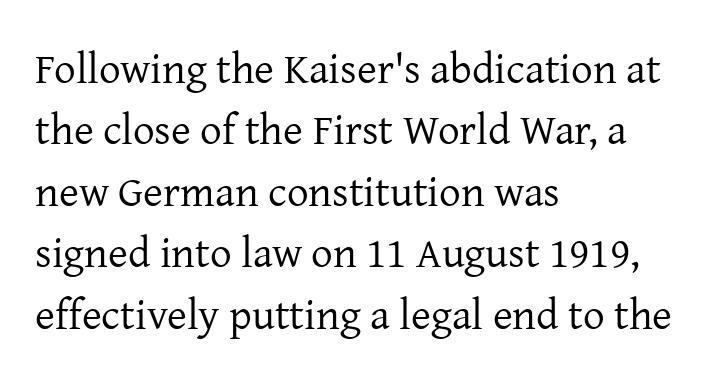
The image shows 43 px regular-weight serif type, upright; set left-aligned, normal line spacing (1.43x), normal letter spacing, not underlined; low stroke contrast and a medium x-height.
